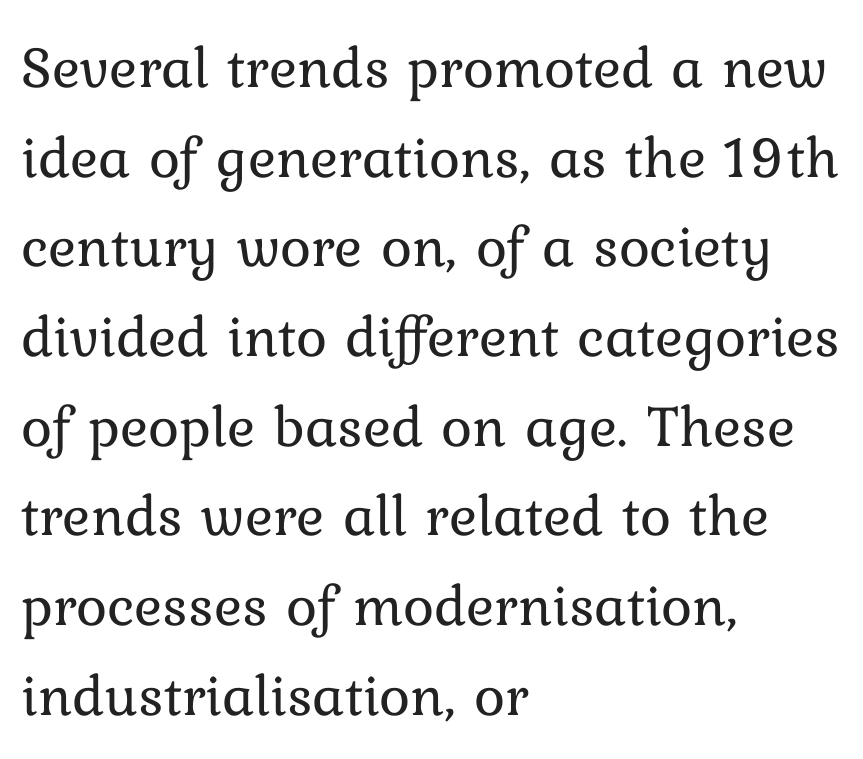
The lines sit at an ordinary, default distance from one another. Looks like regular typesetting: each glyph gets only the width it needs. The rag falls on the right side of this text block. The letterforms sit at book weight or below. This is the regular roman posture of the typeface. Spacing between characters is what you'd get straight out of the box.
